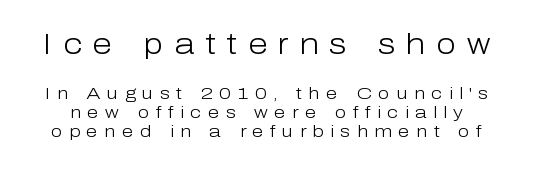
Q: Is the text bold? A: No.
Q: Is the text italic (slanted)? A: No, it is upright.
Q: Is the typeface a serif or a sans-serif typeface? A: Sans-serif.
Q: Is the text underlined? A: No.
Q: Is the spacing between letters normal or unusually wide? A: Unusually wide.
Q: Is the spacing between lines tight, normal or loose? A: Tight.
Q: Which block of text is set in a larger size, the first (top) or the second (bottom)? A: The first (top) one.
Q: Width (condensed, normal, or wide)? A: Normal.
Q: Stroke contrast? A: Low.
Q: x-height? A: Medium.
Q: Monospaced? A: No.
